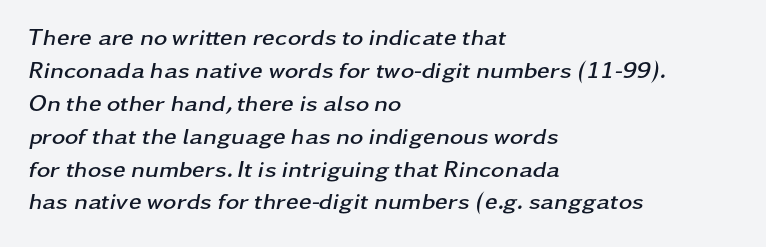
Alignment: flush left. Honestly, the letter spacing is just normal — you wouldn't notice it. Type without underlining. Heavy, bold letterforms. Quick note: interline space is typical. Notice how the stems are inclined rather than vertical — that's the hallmark of italics.
